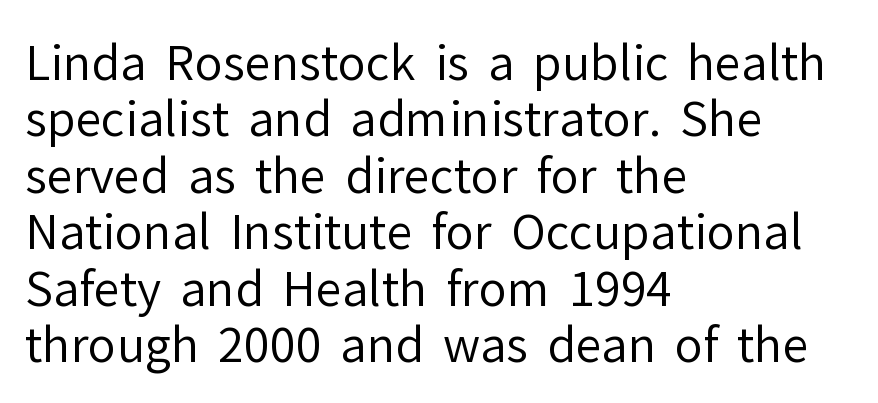
{"serif": "no", "italic": "no", "bold": "no", "weight": "regular", "width": "normal", "stroke_contrast": "low", "x_height": "medium", "monospaced": "no", "underline": "no", "align": "left", "line_spacing_ratio": 1.2, "letter_spacing": "normal", "letter_spacing_em": 0.0, "glyph_px": 47}
